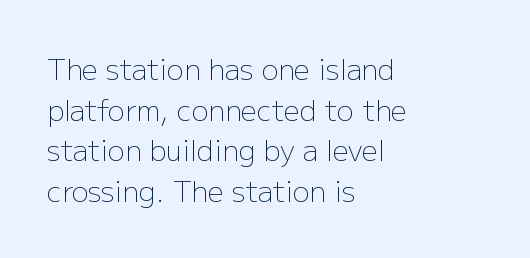
{"serif": "no", "italic": "no", "bold": "no", "weight": "light", "width": "normal", "stroke_contrast": "low", "x_height": "medium", "monospaced": "no", "underline": "no", "align": "left", "line_spacing": "normal", "line_spacing_ratio": 1.45, "letter_spacing": "normal", "letter_spacing_em": 0.0, "glyph_px": 28}
